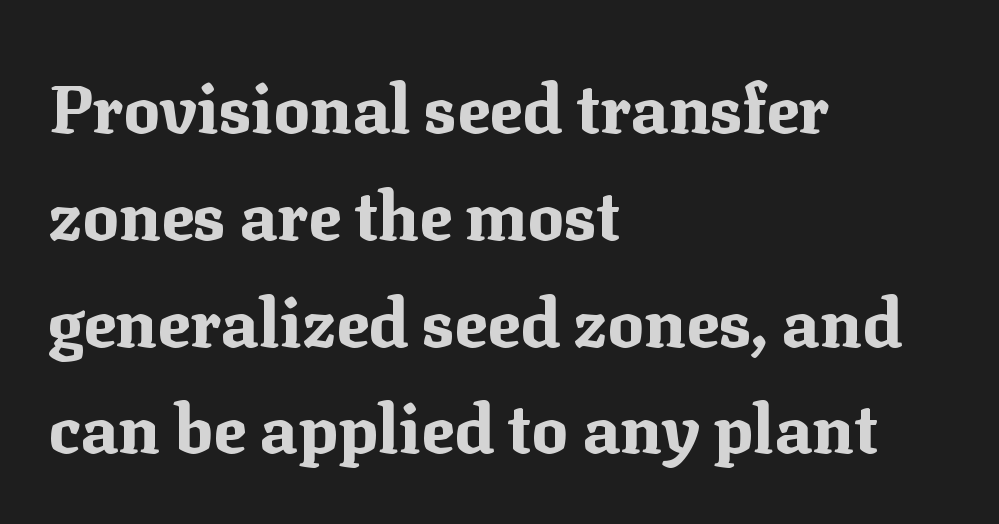
Successive baselines arrive at the customary interval. Alignment: flush left. Compared with typical body copy, the letter spacing here is the same. The words here are not underlined.
